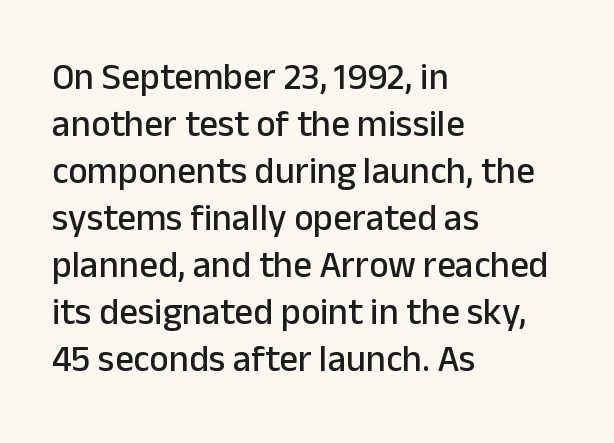
{"serif": "no", "italic": "no", "width": "normal", "stroke_contrast": "low", "x_height": "medium", "monospaced": "no", "underline": "no", "align": "left", "line_spacing": "normal", "line_spacing_ratio": 1.27, "letter_spacing": "normal", "letter_spacing_em": 0.0, "glyph_px": 37}
